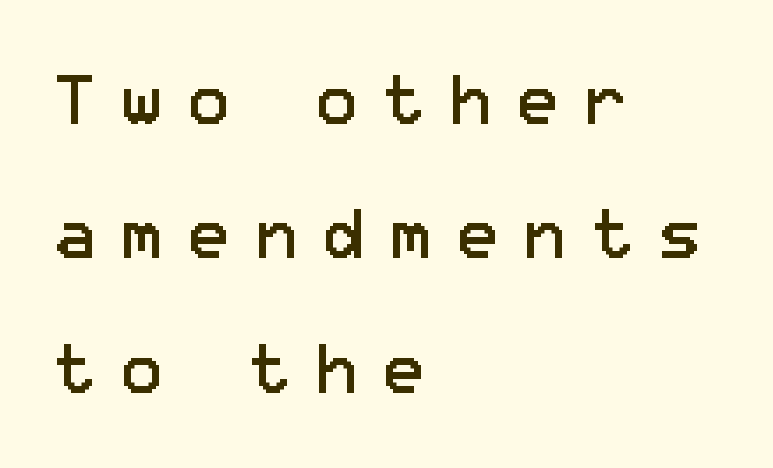
Q: Is the text bold? A: No.
Q: Is the text italic (slanted)? A: No, it is upright.
Q: Is the typeface a serif or a sans-serif typeface? A: Sans-serif.
Q: Is the text underlined? A: No.
Q: How is the paragraph aligned? A: Left-aligned.
Q: Is the spacing between letters normal or unusually wide? A: Unusually wide.
Q: Is the spacing between lines tight, normal or loose? A: Loose.
Q: Width (condensed, normal, or wide)? A: Normal.
Q: Stroke contrast? A: Low.
Q: x-height? A: Medium.
Q: Monospaced? A: No.
